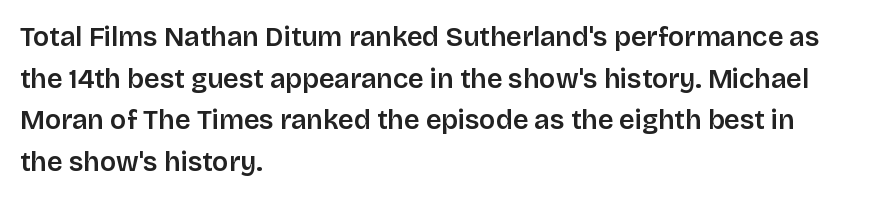
A typesetter would call this zero additional tracking. Line beginnings align vertically; line endings do not. The leading is moderate, giving the passage an even texture. No italicization has been applied; the sample stays upright. This rendering features lettering with no underline.
